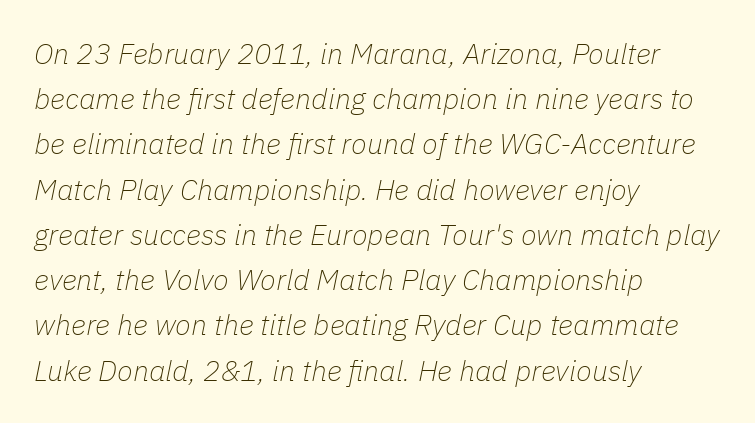
Q: Is the text bold? A: No.
Q: Is the text italic (slanted)? A: Yes, it leans right by about 11 degrees.
Q: Is the text underlined? A: No.
Q: How is the paragraph aligned? A: Left-aligned.
Q: Is the spacing between letters normal or unusually wide? A: Normal.
Q: Is the spacing between lines tight, normal or loose? A: Normal.
Q: Width (condensed, normal, or wide)? A: Normal.
Q: Stroke contrast? A: Low.
Q: x-height? A: Medium.
Q: Monospaced? A: No.
